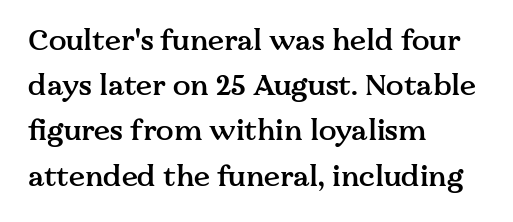
Horizontally, the lines are justified to the leading edge only. How heavy is the stroke? Medium-heavy — a semibold, shy of bold. This sample uses a serif face. Notice how descenders clear the ascenders below comfortably — that's standard leading. The passage shown has conventional tracking throughout. Ordinary non-slanted type is in use.
